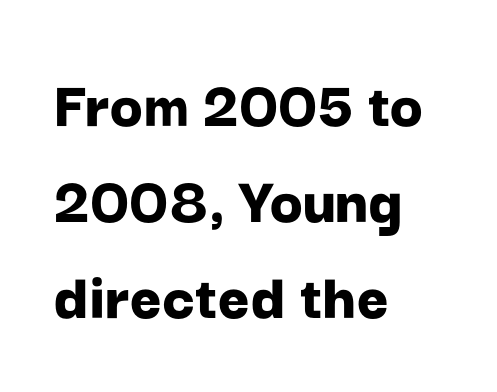
The image shows 68 px bold sans-serif type, upright; set left-aligned, normal line spacing (1.41x), normal letter spacing, not underlined; low stroke contrast and a medium x-height.
